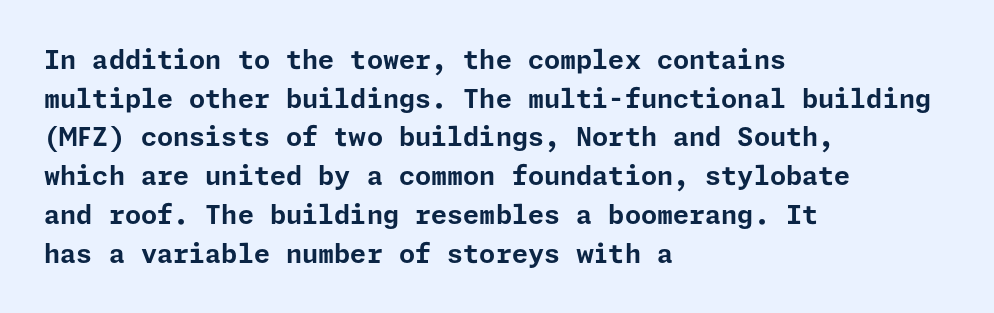
{"italic": "no", "bold": "yes", "underline": "no", "align": "left", "line_spacing": "normal", "line_spacing_ratio": 1.49, "letter_spacing": "normal", "letter_spacing_em": 0.0, "glyph_px": 26}
